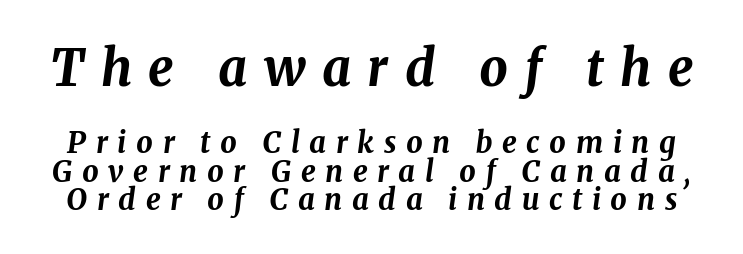
The image shows 50 px bold type, italic (leaning right); set tight line spacing (0.97x), unusually wide letter spacing (+0.33 em), not underlined; the first (top) block is 1.72x larger; medium stroke contrast and a medium x-height.
